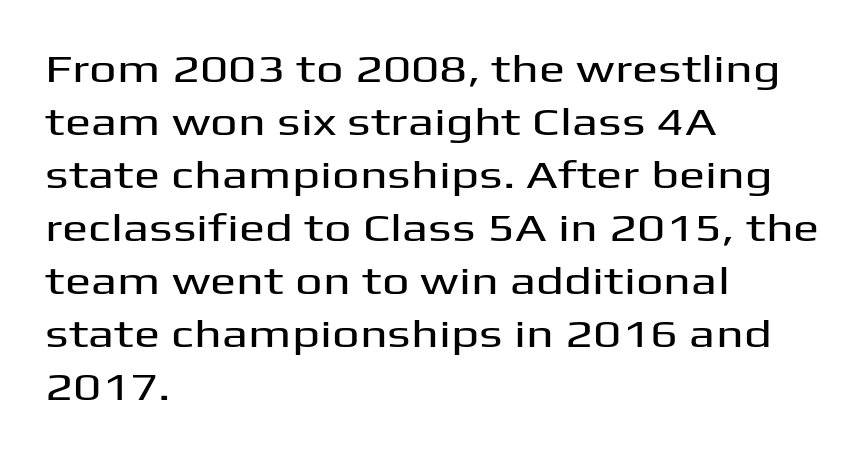
Q: Is the text italic (slanted)? A: No, it is upright.
Q: Is the typeface a serif or a sans-serif typeface? A: Sans-serif.
Q: Is the text underlined? A: No.
Q: How is the paragraph aligned? A: Left-aligned.
Q: Is the spacing between letters normal or unusually wide? A: Normal.
Q: Is the spacing between lines tight, normal or loose? A: Normal.
Q: Width (condensed, normal, or wide)? A: Wide.
Q: Stroke contrast? A: Medium.
Q: x-height? A: Medium.
Q: Monospaced? A: No.
